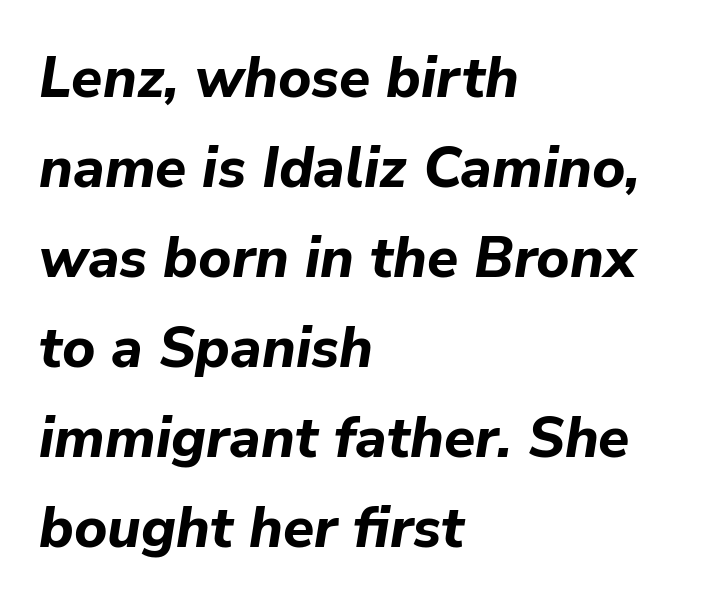
The image shows 57 px bold type, italic (leaning right); set left-aligned, normal line spacing (1.58x), normal letter spacing, not underlined; low stroke contrast and a medium x-height.
